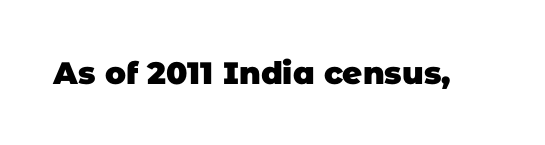
The image shows 31 px heavy sans-serif type; set normal letter spacing, not underlined; low stroke contrast and a large x-height.
